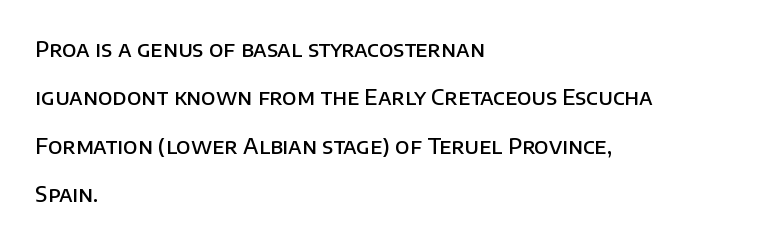
Q: Is the text bold? A: Semi-bold.
Q: Is the text italic (slanted)? A: No, it is upright.
Q: Is the text underlined? A: No.
Q: How is the paragraph aligned? A: Left-aligned.
Q: Is the spacing between letters normal or unusually wide? A: Normal.
Q: Is the spacing between lines tight, normal or loose? A: Loose.
